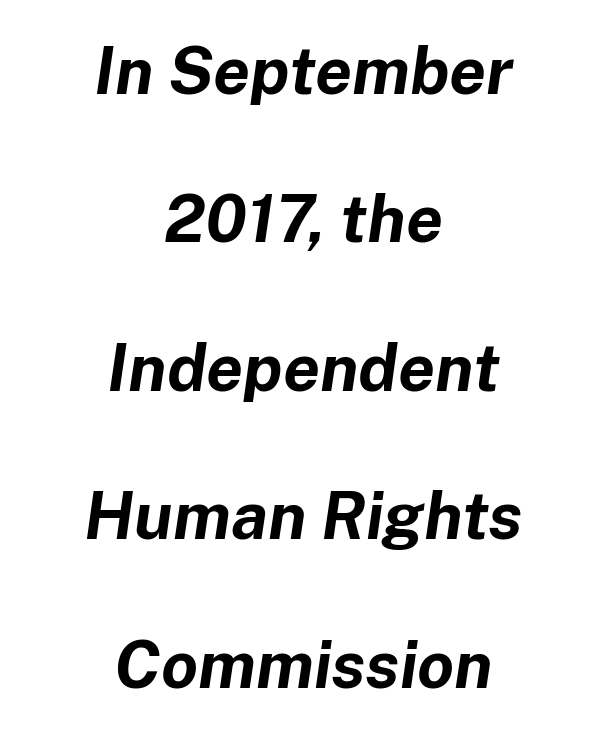
Q: Is the text bold? A: Yes.
Q: Is the text italic (slanted)? A: Yes, it leans right by about 8 degrees.
Q: Is the text underlined? A: No.
Q: How is the paragraph aligned? A: Centered.
Q: Is the spacing between letters normal or unusually wide? A: Normal.
Q: Is the spacing between lines tight, normal or loose? A: Loose.
Q: Width (condensed, normal, or wide)? A: Normal.
Q: Stroke contrast? A: Low.
Q: x-height? A: Medium.
Q: Monospaced? A: No.
